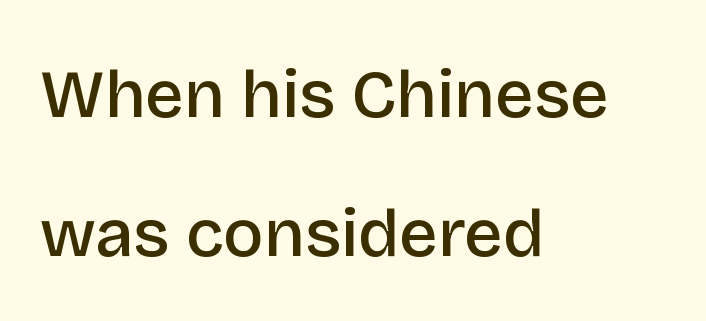
The image shows 68 px semibold sans-serif type, upright; set left-aligned, loose line spacing (2.05x), normal letter spacing, not underlined; low stroke contrast and a large x-height.
